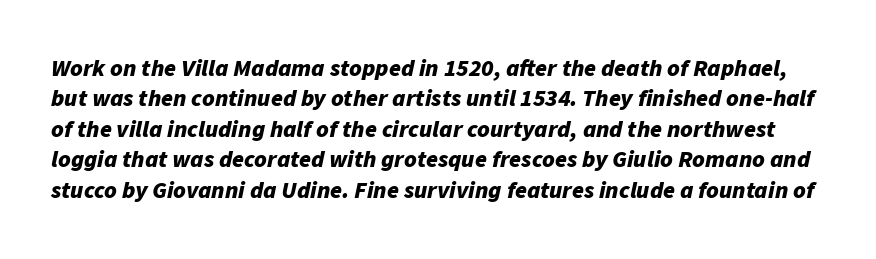
The image shows 24 px bold type, italic (leaning right); set normal line spacing (1.27x), normal letter spacing, not underlined.
